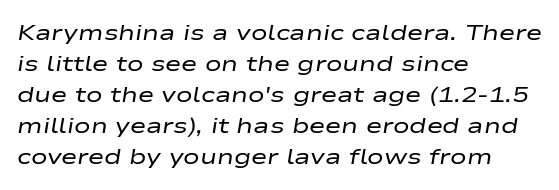
Is the stroke heavy? The answer is a plain regular-or-lighter. Look at the tracking — it's just the regular setting, nothing added. The space beneath each line is pristine and unruled. If you drew a line through each stem, it would be angled. In CSS terms this would be text-align: left.
